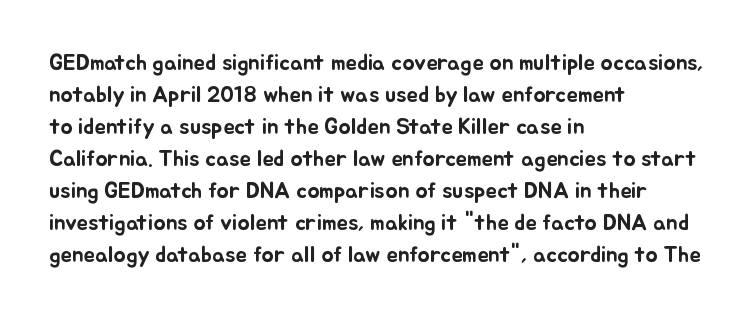
These lines are set flush left with a ragged right edge. Nope, not italic — everything's standing straight. Observe the ordinary spacing: letters are neighbours, not strangers. Vertically, the passage feels balanced, rows spaced as you'd expect. Has an underline been added? It has not.
